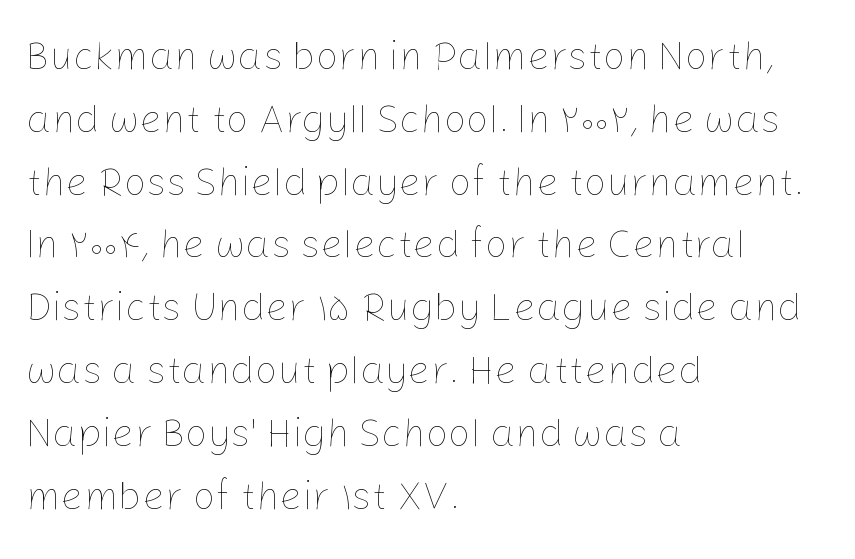
{"italic": "no", "bold": "no", "weight": "thin", "width": "normal", "stroke_contrast": "low", "x_height": "medium", "monospaced": "no", "underline": "no", "align": "left", "line_spacing": "normal", "line_spacing_ratio": 1.57, "letter_spacing": "normal", "letter_spacing_em": 0.0, "glyph_px": 40}
